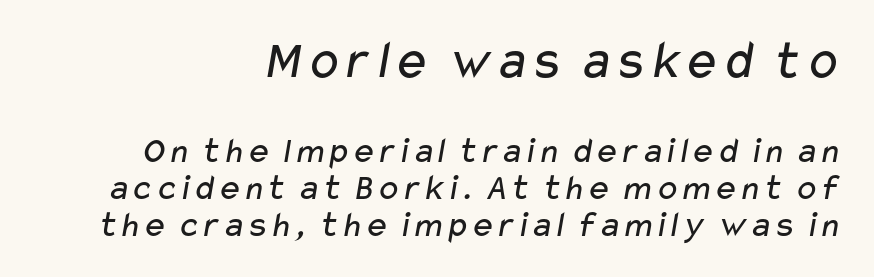
The earlier block is typeset at a bigger size than the later block. Successive baselines arrive quickly, one right under another. Think standard paragraph weight, or any step lighter than that. What kind of face is this? One without serifs — a sans. Look at the tracking — it's just the regular setting, nothing added.
